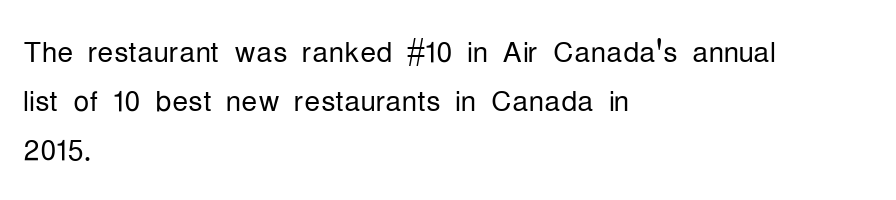
Q: Is the text bold? A: No.
Q: Is the text italic (slanted)? A: No, it is upright.
Q: Is the typeface a serif or a sans-serif typeface? A: Sans-serif.
Q: Is the text underlined? A: No.
Q: How is the paragraph aligned? A: Left-aligned.
Q: Is the spacing between letters normal or unusually wide? A: Normal.
Q: Width (condensed, normal, or wide)? A: Condensed.
Q: Stroke contrast? A: Low.
Q: x-height? A: Medium.
Q: Monospaced? A: No.
